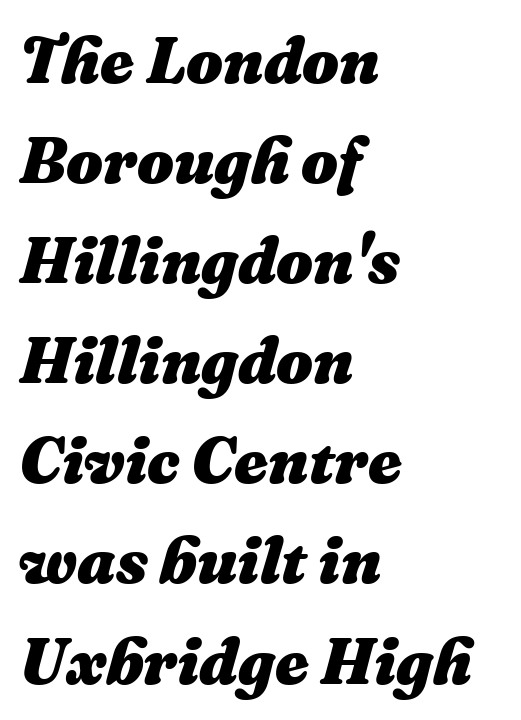
{"italic": "yes", "lean": "right", "slant_degrees": 16, "bold": "yes", "weight": "heavy", "width": "normal", "stroke_contrast": "medium", "x_height": "medium", "monospaced": "no", "underline": "no", "align": "left", "line_spacing": "normal", "line_spacing_ratio": 1.54, "letter_spacing": "normal", "letter_spacing_em": 0.0, "glyph_px": 65}
